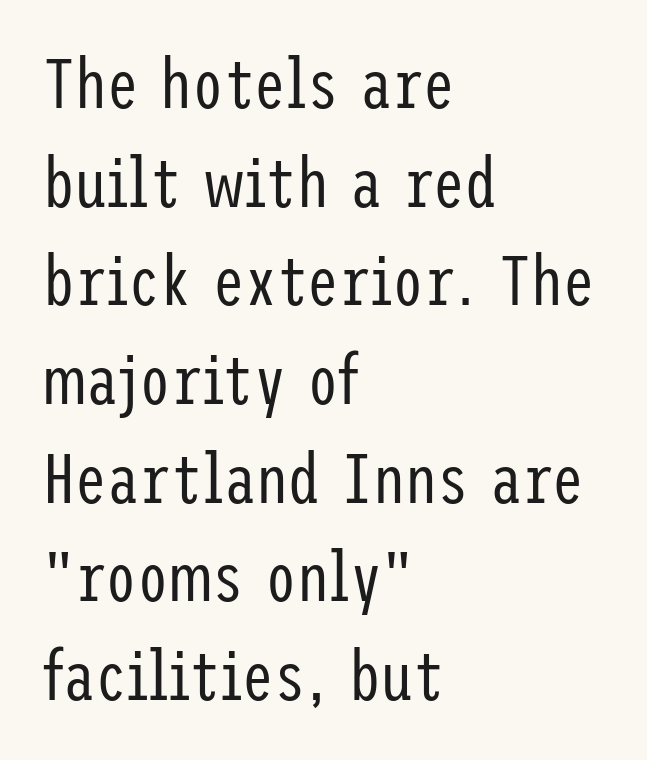
The image shows 71 px regular-weight, condensed sans-serif type, upright; set left-aligned, normal line spacing (1.39x), normal letter spacing, not underlined; low stroke contrast and a medium x-height.
